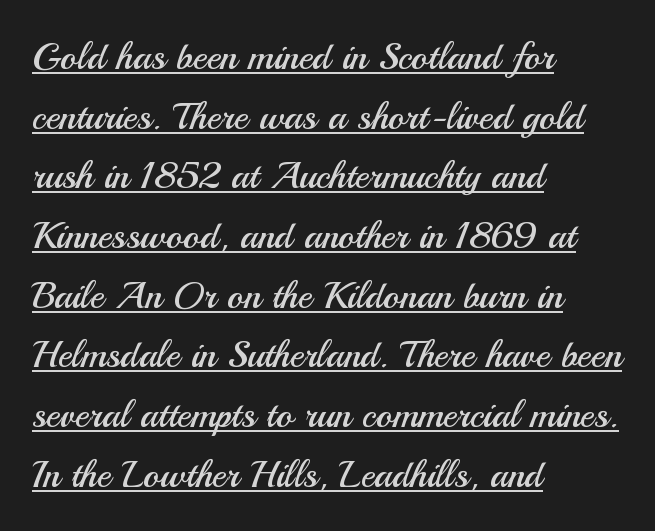
Q: Is the text bold? A: No.
Q: Is the text italic (slanted)? A: Yes.
Q: Is the typeface a serif or a sans-serif typeface? A: Sans-serif.
Q: Is the text underlined? A: Yes.
Q: How is the paragraph aligned? A: Left-aligned.
Q: Is the spacing between letters normal or unusually wide? A: Normal.
Q: Is the spacing between lines tight, normal or loose? A: Normal.
Q: Width (condensed, normal, or wide)? A: Normal.
Q: Stroke contrast? A: Medium.
Q: x-height? A: Small.
Q: Monospaced? A: No.
